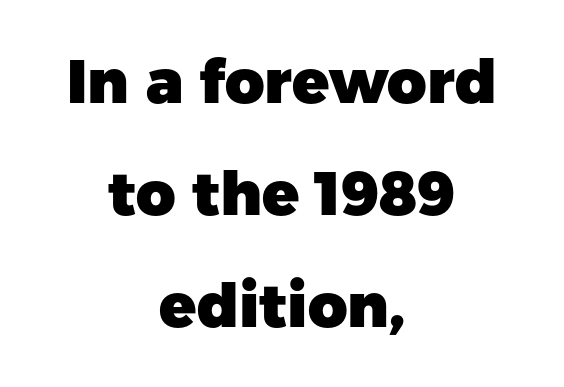
Q: Is the text bold? A: Yes.
Q: Is the text italic (slanted)? A: No, it is upright.
Q: Is the typeface a serif or a sans-serif typeface? A: Sans-serif.
Q: Is the text underlined? A: No.
Q: How is the paragraph aligned? A: Centered.
Q: Is the spacing between letters normal or unusually wide? A: Normal.
Q: Width (condensed, normal, or wide)? A: Normal.
Q: Stroke contrast? A: Low.
Q: x-height? A: Medium.
Q: Monospaced? A: No.
